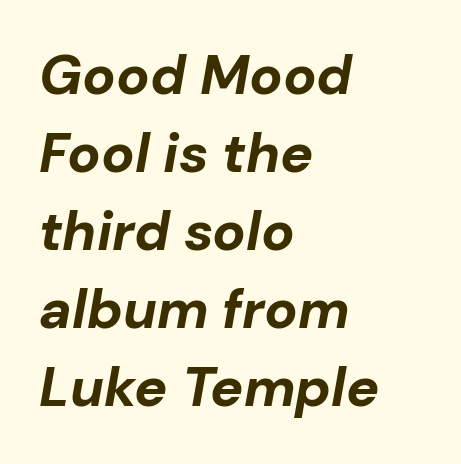
This is oblique type, the kind used for emphasis or titles. Interline gaps are of average width in this sample. Students, note that the glyphs here touch the page at normal intervals. Underline: absent. The paragraph shown leans on its left margin. Do the characters align in a grid? No, the font is proportional.
